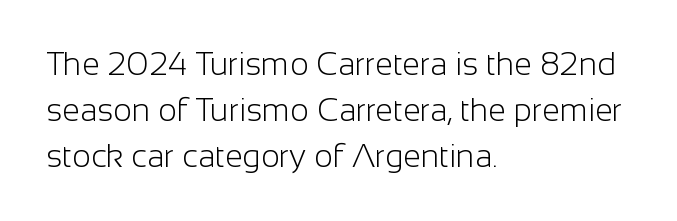
{"serif": "no", "italic": "no", "bold": "no", "weight": "light", "width": "normal", "stroke_contrast": "low", "x_height": "medium", "monospaced": "no", "underline": "no", "align": "left", "line_spacing": "normal", "line_spacing_ratio": 1.44, "letter_spacing": "normal", "letter_spacing_em": 0.0, "glyph_px": 32}
